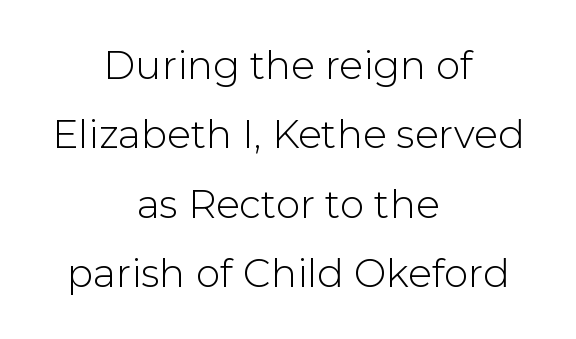
{"serif": "no", "italic": "no", "bold": "no", "weight": "light", "width": "normal", "stroke_contrast": "low", "x_height": "medium", "monospaced": "no", "underline": "no", "align": "center", "line_spacing_ratio": 1.78, "letter_spacing": "normal", "letter_spacing_em": 0.0, "glyph_px": 39}
